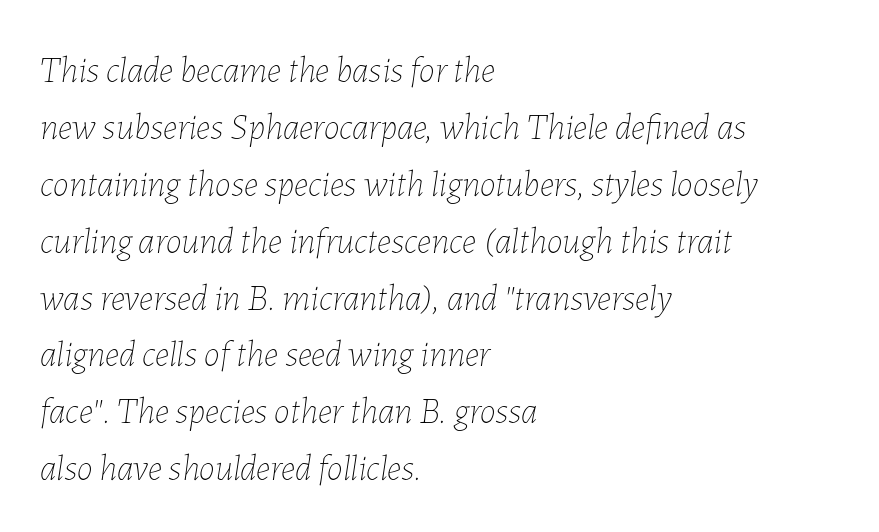
{"italic": "yes", "lean": "right", "slant_degrees": 7, "bold": "no", "weight": "thin", "width": "normal", "stroke_contrast": "low", "x_height": "medium", "monospaced": "no", "underline": "no", "align": "left", "line_spacing": "normal", "line_spacing_ratio": 1.58, "letter_spacing": "normal", "letter_spacing_em": 0.0, "glyph_px": 36}
